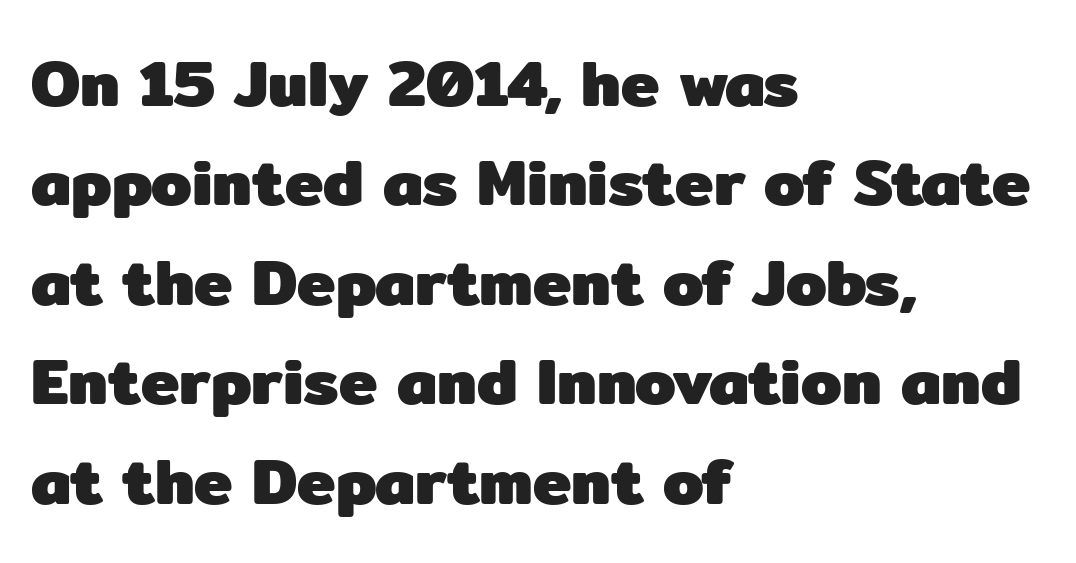
These lines are rendered in a variable-pitch font. Note: no serifs on the glyphs. Line spacing here is normal. The passage shown is not underscored anywhere.
